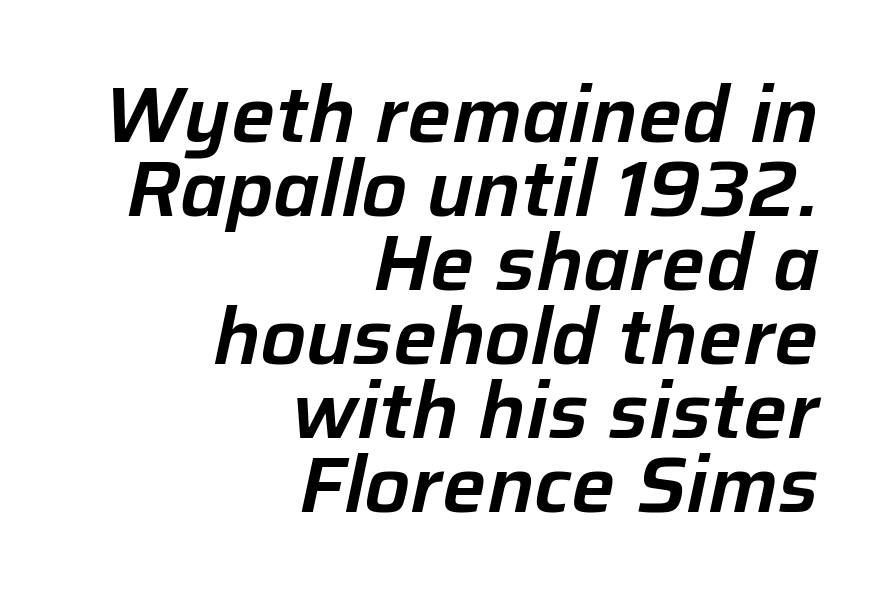
{"italic": "yes", "lean": "right", "slant_degrees": 12, "width": "normal", "stroke_contrast": "low", "x_height": "medium", "monospaced": "no", "underline": "no", "align": "right", "line_spacing": "tight", "line_spacing_ratio": 0.95, "letter_spacing": "normal", "letter_spacing_em": 0.0, "glyph_px": 78}
